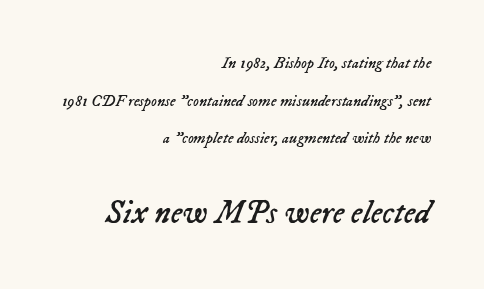
Observe the ordinary spacing: letters are neighbours, not strangers. Yep, that's italic — everything's leaning. The block sitting lower on the canvas is the one with enlarged characters. Stems and bowls with no extra thickness — not bold.
